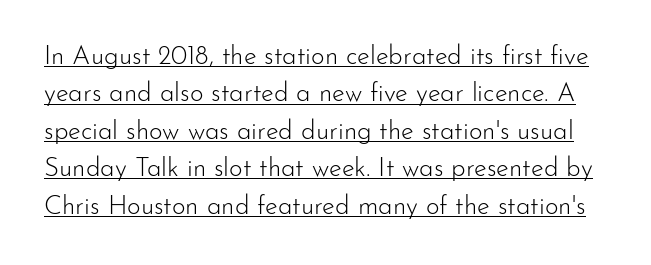
{"italic": "no", "bold": "no", "underline": "yes", "line_spacing": "normal", "line_spacing_ratio": 1.44, "letter_spacing": "normal", "letter_spacing_em": 0.0, "glyph_px": 26}
